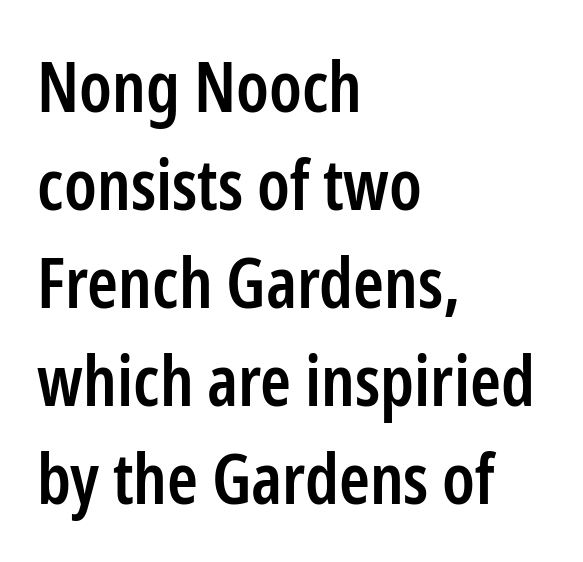
Q: Is the text bold? A: Semi-bold.
Q: Is the text italic (slanted)? A: No, it is upright.
Q: Is the typeface a serif or a sans-serif typeface? A: Sans-serif.
Q: Is the text underlined? A: No.
Q: How is the paragraph aligned? A: Left-aligned.
Q: Is the spacing between letters normal or unusually wide? A: Normal.
Q: Is the spacing between lines tight, normal or loose? A: Normal.
Q: Width (condensed, normal, or wide)? A: Condensed.
Q: Stroke contrast? A: Low.
Q: x-height? A: Medium.
Q: Monospaced? A: No.
